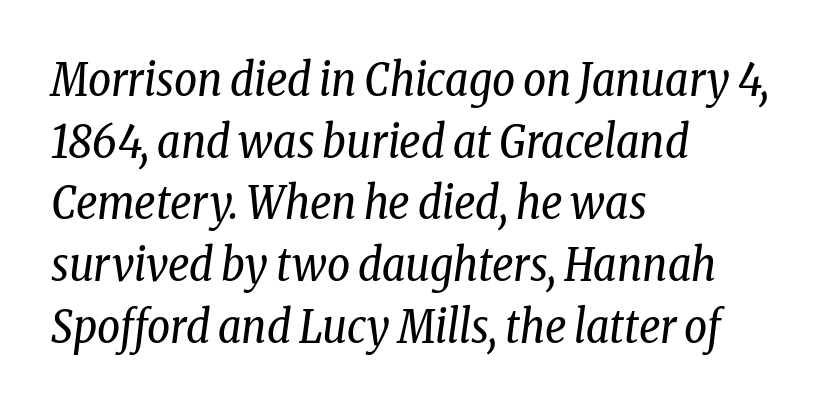
{"serif": "yes", "italic": "yes", "lean": "right", "slant_degrees": 8, "bold": "no", "weight": "regular", "width": "condensed", "stroke_contrast": "low", "x_height": "medium", "monospaced": "no", "underline": "no", "align": "left", "line_spacing": "normal", "line_spacing_ratio": 1.37, "letter_spacing": "normal", "letter_spacing_em": 0.0, "glyph_px": 45}
